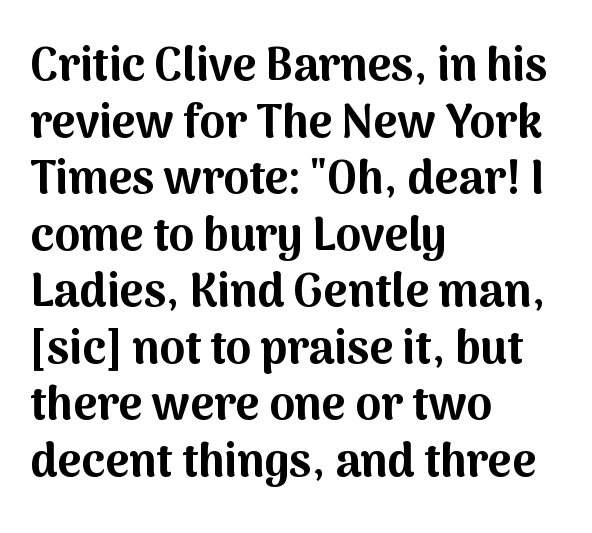
The image shows 46 px bold sans-serif type, upright; set left-aligned, line spacing 1.23x, normal letter spacing, not underlined; medium stroke contrast and a medium x-height.
